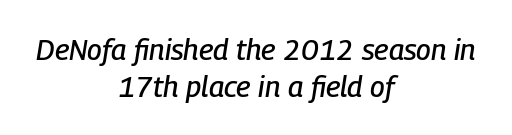
Looks like regular typesetting: each glyph gets only the width it needs. Short and long lines alike share a common midpoint. In terms of posture, this sample is oblique. A clean baseline with only descenders dipping below it. The line texture is even and compact thanks to regular tracking. The vertical gap from one line to the next is medium.
